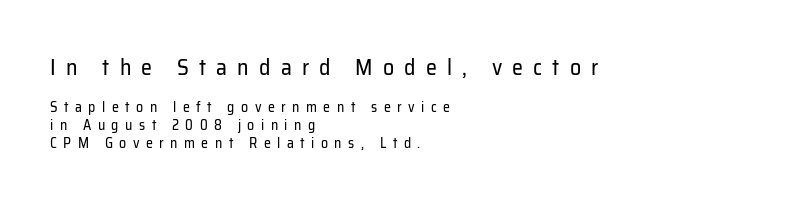
The image shows 22 px text type, upright; set left-aligned, normal line spacing (1.29x), unusually wide letter spacing (+0.46 em), not underlined; the first (top) block is 1.57x larger.
